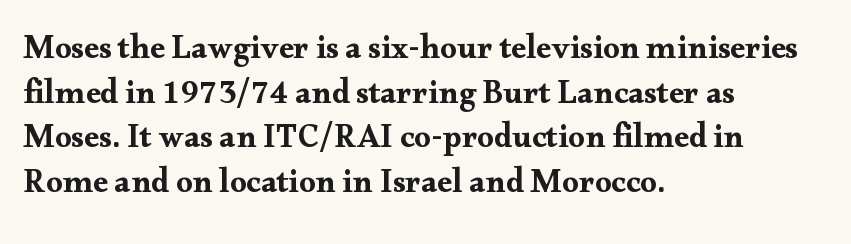
{"serif": "yes", "italic": "no", "width": "wide", "stroke_contrast": "medium", "x_height": "small", "monospaced": "no", "underline": "no", "align": "left", "line_spacing": "normal", "line_spacing_ratio": 1.35, "letter_spacing": "normal", "letter_spacing_em": 0.0, "glyph_px": 33}
